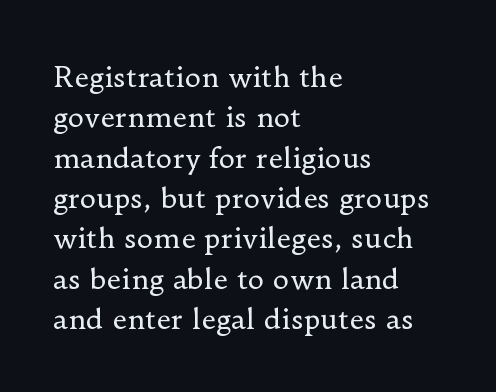
A typesetter would call this zero additional tracking. A serif font was chosen for this passage. The passage shown is typed in a proportional face where columns would drift. Baseline-to-baseline distance is the conventional proportion of letter height.
